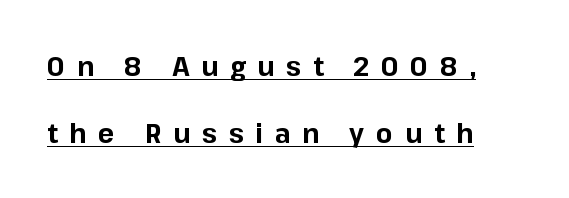
The image shows 27 px bold type, upright; set left-aligned, loose line spacing (2.47x), unusually wide letter spacing (+0.44 em), underlined.
